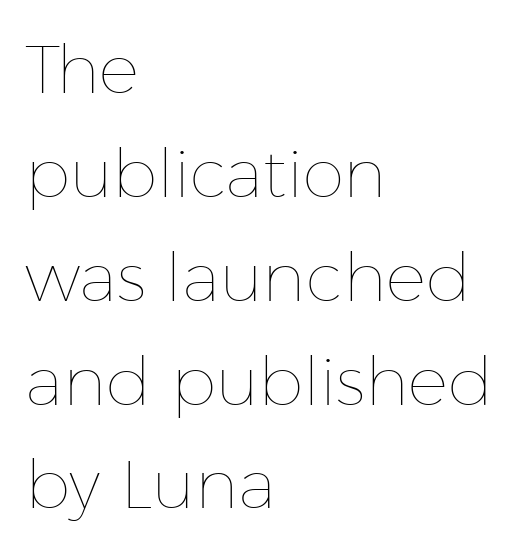
Compared with a typical body face, this is equally light or lighter still. Leftover space on each line is placed entirely after the last word. Standard letterfit; no display-style spreading of the glyphs. The rendering uses natural spacing where letterforms have individual widths. Interline gaps are of average width in this sample. This sample uses an upright cut, with every glyph sitting square on the baseline.
